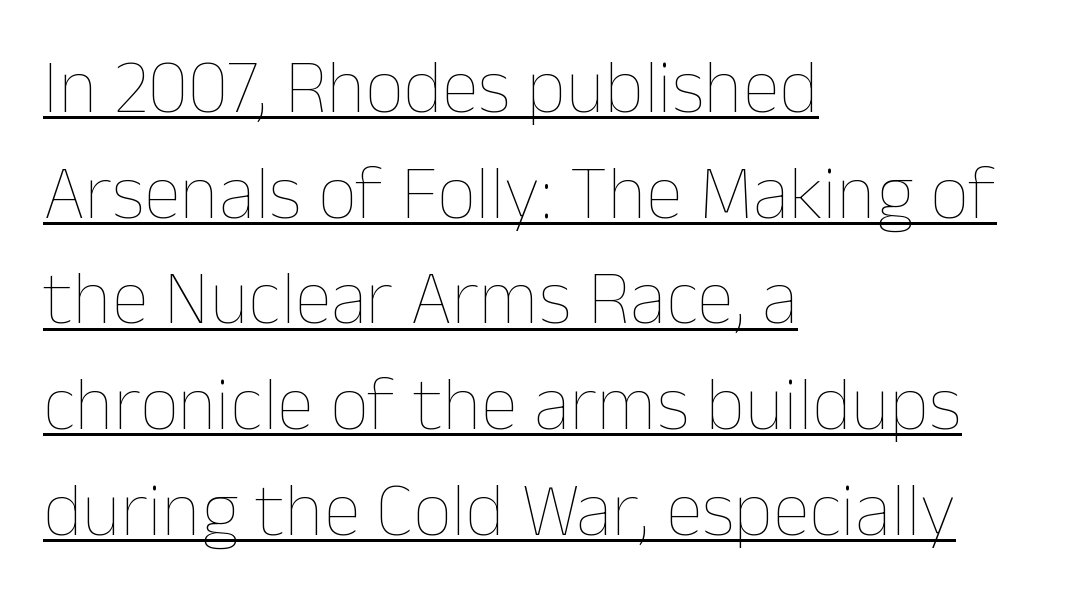
The image shows 76 px thin type, upright; set left-aligned, normal line spacing (1.39x), normal letter spacing, underlined; low stroke contrast and a medium x-height.
